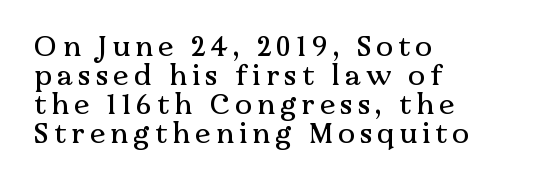
Q: Is the text italic (slanted)? A: No, it is upright.
Q: Is the typeface a serif or a sans-serif typeface? A: Serif.
Q: Is the text underlined? A: No.
Q: How is the paragraph aligned? A: Left-aligned.
Q: Is the spacing between lines tight, normal or loose? A: Tight.
Q: Width (condensed, normal, or wide)? A: Normal.
Q: Stroke contrast? A: Medium.
Q: x-height? A: Medium.
Q: Monospaced? A: No.
